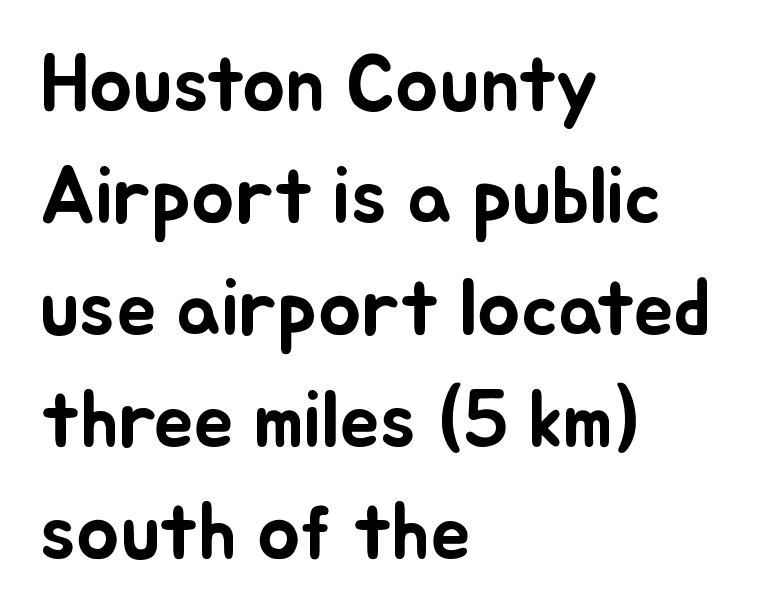
Q: Is the text italic (slanted)? A: No, it is upright.
Q: Is the text underlined? A: No.
Q: How is the paragraph aligned? A: Left-aligned.
Q: Is the spacing between letters normal or unusually wide? A: Normal.
Q: Is the spacing between lines tight, normal or loose? A: Normal.
Q: Width (condensed, normal, or wide)? A: Normal.
Q: Stroke contrast? A: Low.
Q: x-height? A: Small.
Q: Monospaced? A: No.
